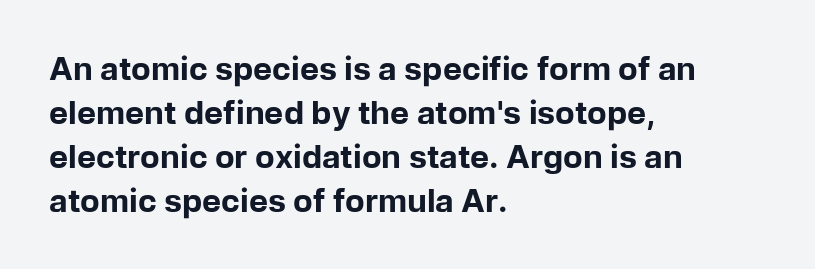
Q: Is the text bold? A: Yes.
Q: Is the text italic (slanted)? A: No, it is upright.
Q: Is the typeface a serif or a sans-serif typeface? A: Sans-serif.
Q: Is the text underlined? A: No.
Q: How is the paragraph aligned? A: Left-aligned.
Q: Is the spacing between letters normal or unusually wide? A: Normal.
Q: Is the spacing between lines tight, normal or loose? A: Normal.
Q: Width (condensed, normal, or wide)? A: Normal.
Q: Stroke contrast? A: Low.
Q: x-height? A: Medium.
Q: Monospaced? A: No.
